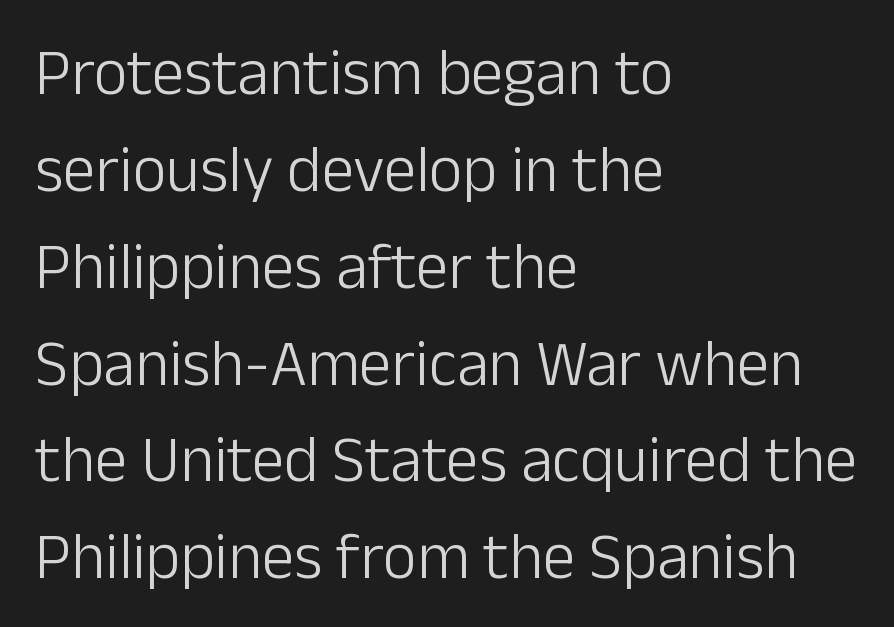
This sample is left-justified, so line endings fall wherever the words run out. Think standard paragraph weight, or any step lighter than that. Unmarked baselines from the first word to the last. Compared with typical body copy, the letter spacing here is the same. Does the lettering tilt? It doesn't — this is upright.
